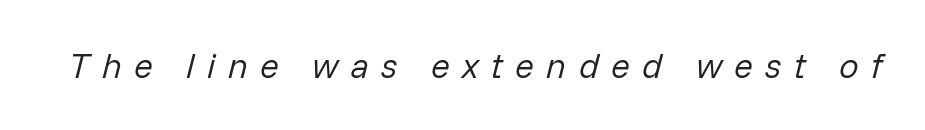
{"italic": "yes", "lean": "right", "slant_degrees": 14, "bold": "no", "weight": "regular", "width": "normal", "stroke_contrast": "low", "x_height": "medium", "monospaced": "no", "underline": "no", "letter_spacing": "wide", "letter_spacing_em": 0.35, "glyph_px": 35}
